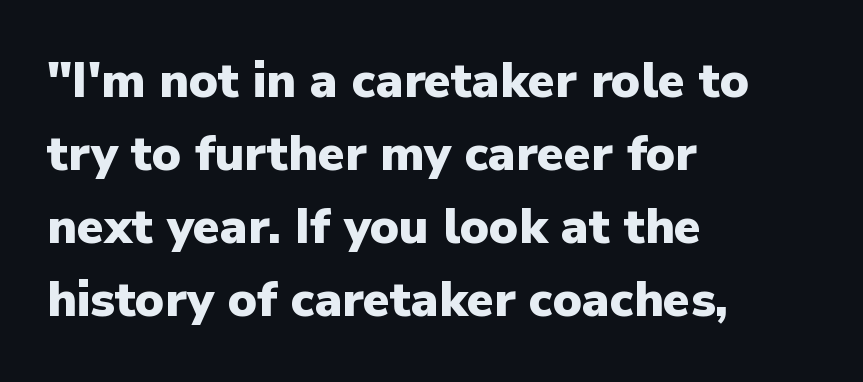
Q: Is the text bold? A: Yes.
Q: Is the text italic (slanted)? A: No, it is upright.
Q: Is the typeface a serif or a sans-serif typeface? A: Sans-serif.
Q: Is the text underlined? A: No.
Q: How is the paragraph aligned? A: Left-aligned.
Q: Is the spacing between letters normal or unusually wide? A: Normal.
Q: Is the spacing between lines tight, normal or loose? A: Normal.
Q: Width (condensed, normal, or wide)? A: Normal.
Q: Stroke contrast? A: Low.
Q: x-height? A: Medium.
Q: Monospaced? A: No.
